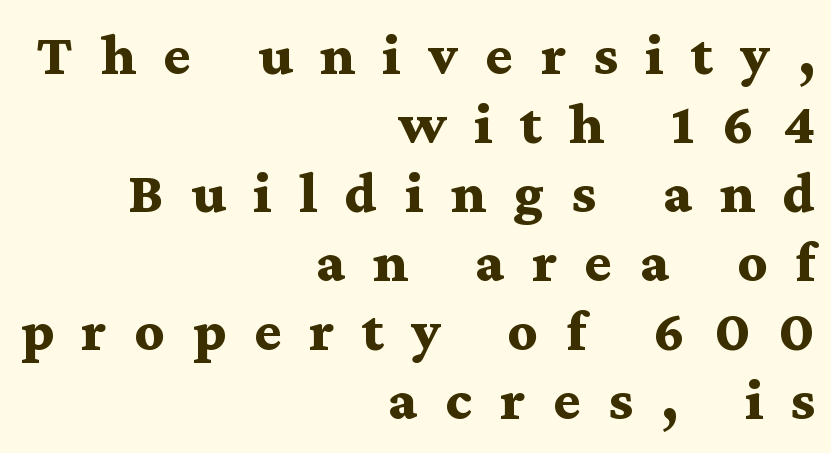
The image shows 59 px bold, wide serif type, upright; set right-aligned, line spacing 1.17x, unusually wide letter spacing (+0.47 em), not underlined; medium stroke contrast and a medium x-height.
